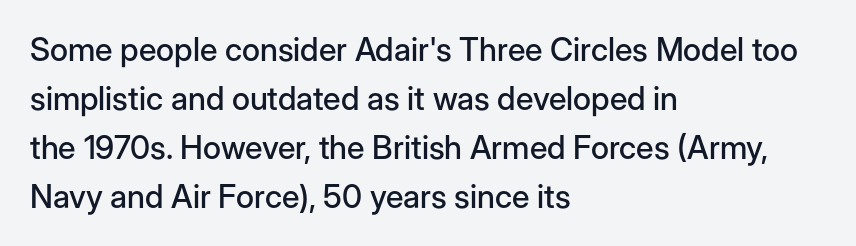
Q: Is the text italic (slanted)? A: No, it is upright.
Q: Is the typeface a serif or a sans-serif typeface? A: Sans-serif.
Q: Is the text underlined? A: No.
Q: How is the paragraph aligned? A: Left-aligned.
Q: Is the spacing between letters normal or unusually wide? A: Normal.
Q: Is the spacing between lines tight, normal or loose? A: Normal.
Q: Width (condensed, normal, or wide)? A: Normal.
Q: Stroke contrast? A: Low.
Q: x-height? A: Medium.
Q: Monospaced? A: No.
